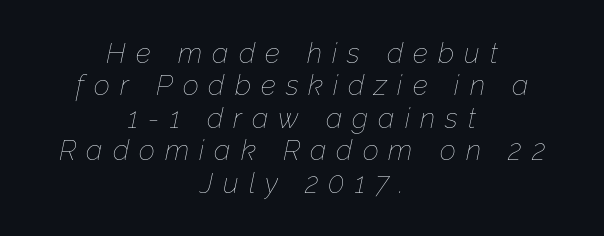
The image shows 28 px thin type, italic (leaning right); set centered, line spacing 1.16x, unusually wide letter spacing (+0.36 em), not underlined; low stroke contrast and a medium x-height.
